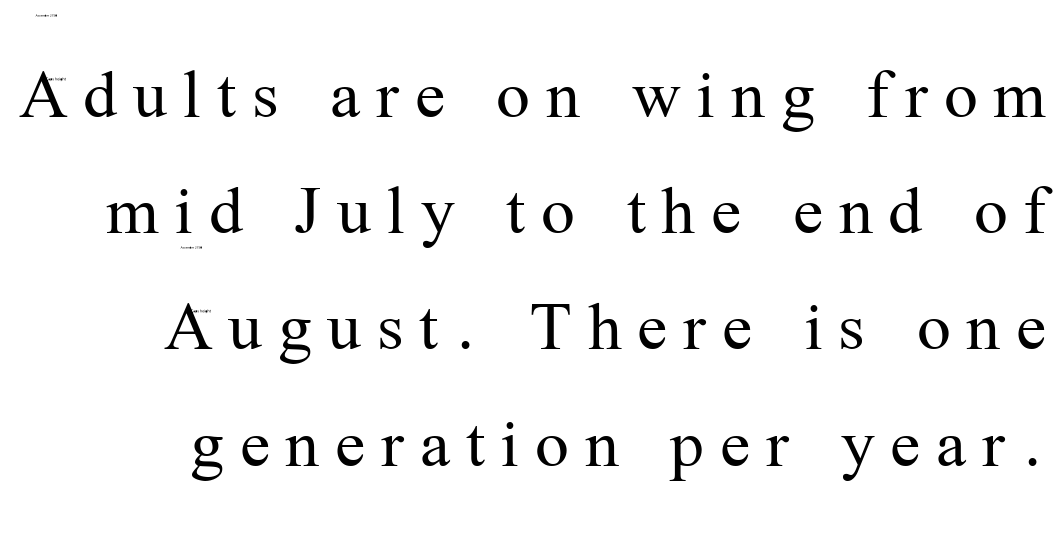
Stroke thickness stays within the range of a standard reading face or lighter. Proportional: the letters do not fall into vertical columns. The strip under each line holds only bare page. Each letter's strokes conclude with small projecting serifs.
